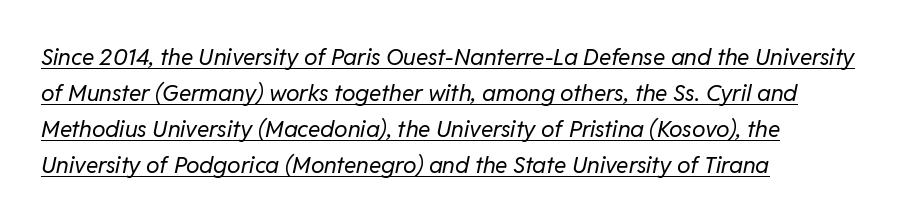
Q: Is the text bold? A: No.
Q: Is the text italic (slanted)? A: Yes, it leans right by about 11 degrees.
Q: Is the text underlined? A: Yes.
Q: How is the paragraph aligned? A: Left-aligned.
Q: Is the spacing between letters normal or unusually wide? A: Normal.
Q: Is the spacing between lines tight, normal or loose? A: Normal.
